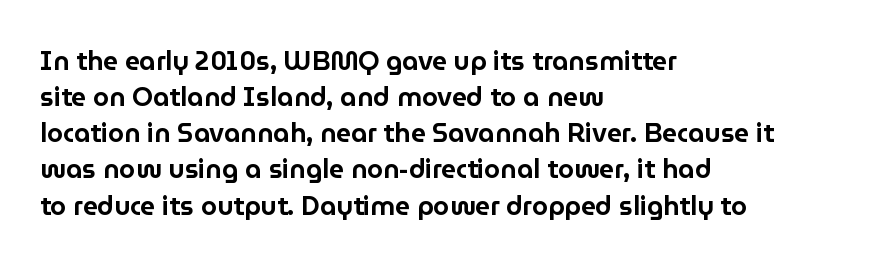
{"italic": "no", "underline": "no", "align": "left", "line_spacing": "normal", "line_spacing_ratio": 1.39, "letter_spacing": "normal", "letter_spacing_em": 0.0, "glyph_px": 26}
